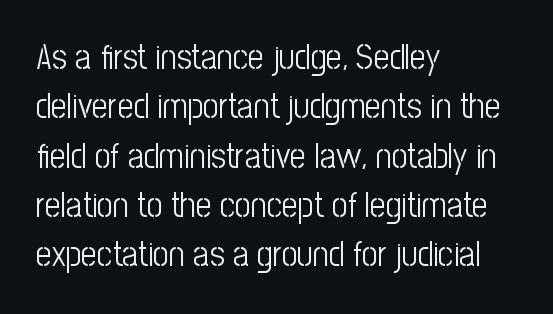
The compositor pushed each line to the left boundary. These lines are composed in type without serifs. Counters stay open thanks to moderate or lighter strokes. Looks like regular typesetting: each glyph gets only the width it needs.
